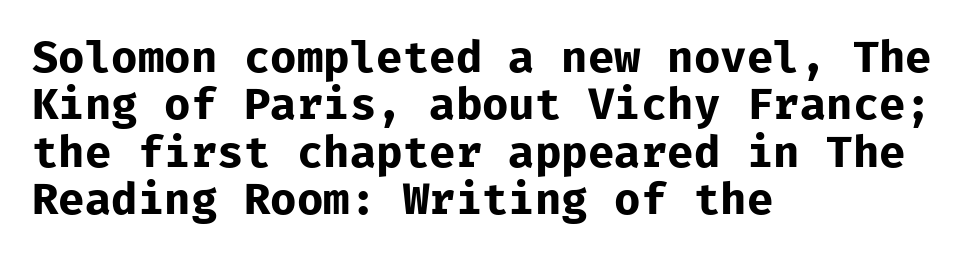
Q: Is the text bold? A: Yes.
Q: Is the text italic (slanted)? A: No, it is upright.
Q: Is the typeface a serif or a sans-serif typeface? A: Sans-serif.
Q: Is the text underlined? A: No.
Q: How is the paragraph aligned? A: Left-aligned.
Q: Is the spacing between letters normal or unusually wide? A: Normal.
Q: Is the spacing between lines tight, normal or loose? A: Tight.
Q: Width (condensed, normal, or wide)? A: Normal.
Q: Stroke contrast? A: Low.
Q: x-height? A: Medium.
Q: Monospaced? A: Yes.
